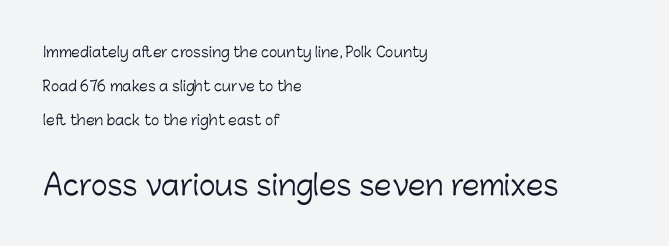
{"serif": "no", "italic": "no", "bold": "no", "weight": "light", "width": "normal", "stroke_contrast": "low", "x_height": "medium", "monospaced": "no", "underline": "no", "align": "left", "line_spacing": "loose", "line_spacing_ratio": 2.42, "letter_spacing": "normal", "letter_spacing_em": 0.0, "larger_block": "second", "size_ratio": 2.0, "glyph_px": 28}
